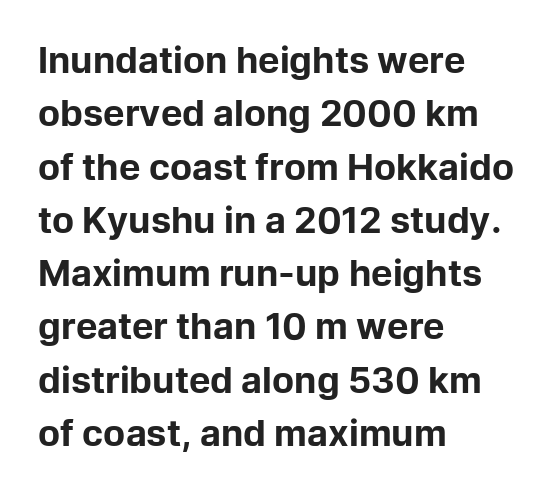
The image shows 36 px bold sans-serif type, upright; set left-aligned, normal line spacing (1.48x), normal letter spacing, not underlined; low stroke contrast and a medium x-height.
